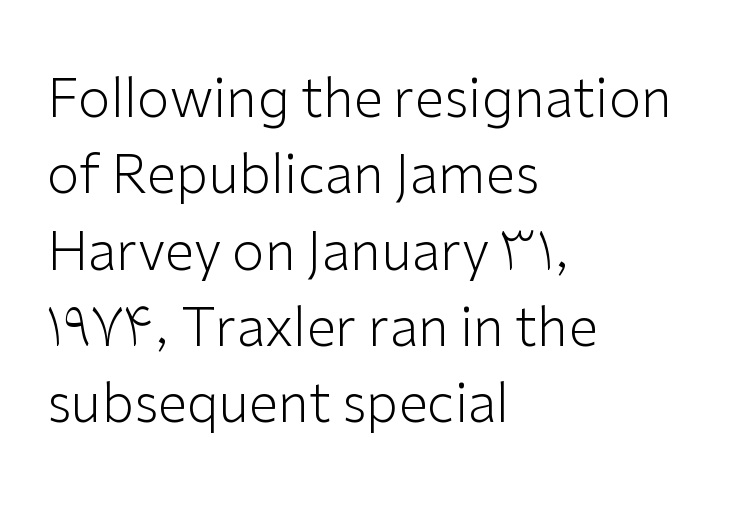
Short and long lines alike share a common starting point at left. You could not count columns in this text — the font is proportionally spaced. Descenders hang freely into open space. Each new line begins a customary step beneath the previous one. You could call the tracking neutral — neither tight nor loose.
